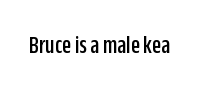
Q: Is the text italic (slanted)? A: No, it is upright.
Q: Is the text underlined? A: No.
Q: Is the spacing between letters normal or unusually wide? A: Normal.
